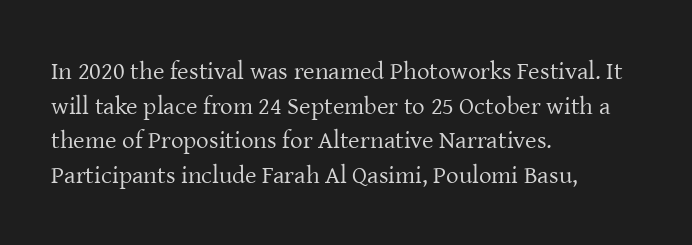
The letters stand straight up with perfectly vertical stems. The typesetter chose a ragged-right arrangement here. What's the leading like? Ordinary, nothing unusual. Nothing unusual about the tracking: characters are spaced as the font intends. Is the stroke heavy? The answer is a plain regular-or-lighter.
